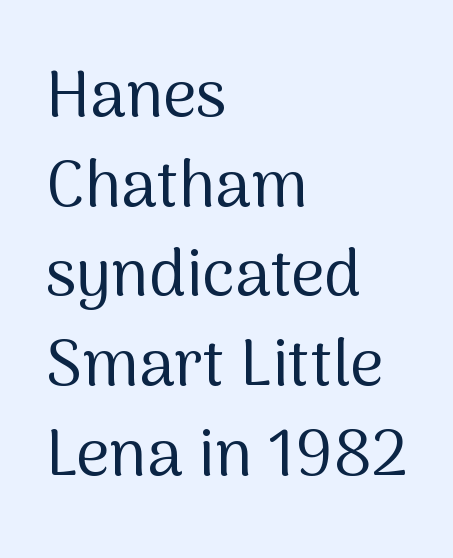
Typographically, this falls in the sans-serif category. Posture: upright roman. Letter spacing: default. All the whitespace from short lines collects on the right. Bold? No — there's no thickening of the strokes. Leading: standard.
